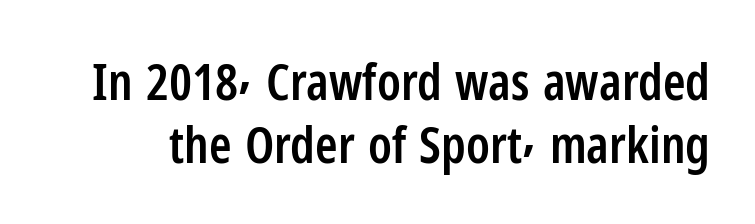
{"serif": "no", "italic": "no", "bold": "semi", "weight": "semibold", "width": "condensed", "stroke_contrast": "low", "x_height": "medium", "monospaced": "no", "underline": "no", "line_spacing_ratio": 1.24, "letter_spacing": "normal", "letter_spacing_em": 0.0, "glyph_px": 51}
